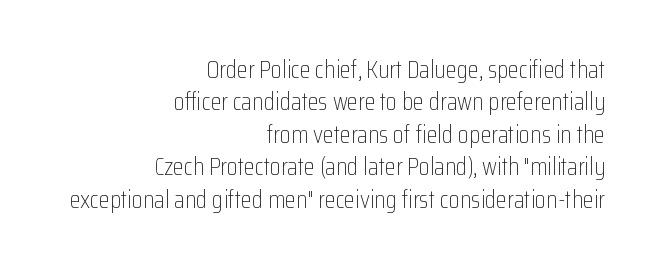
{"italic": "no", "bold": "no", "underline": "no", "align": "right", "line_spacing": "normal", "line_spacing_ratio": 1.3, "letter_spacing": "normal", "letter_spacing_em": 0.0, "glyph_px": 25}
